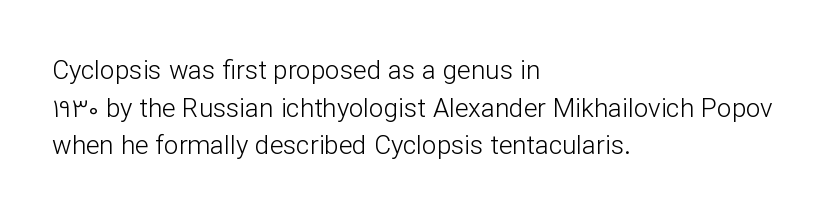
This sample is left-justified, so line endings fall wherever the words run out. Short note: letters normally spaced. These lines were composed using upright roman letters. Nothing heavy about these letters — not bold at all. The glyphs are unaccompanied by any horizontal stroke below them. Quick note: interline space is typical.
